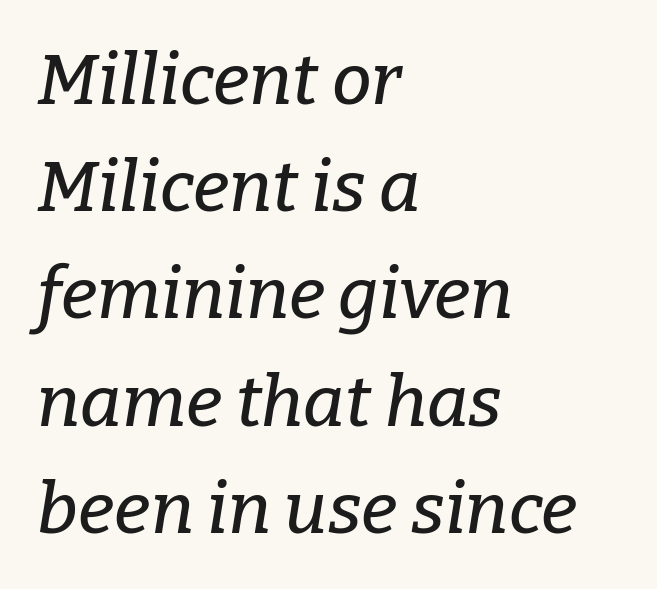
Q: Is the text italic (slanted)? A: Yes, it leans right by about 9 degrees.
Q: Is the typeface a serif or a sans-serif typeface? A: Serif.
Q: Is the text underlined? A: No.
Q: How is the paragraph aligned? A: Left-aligned.
Q: Is the spacing between letters normal or unusually wide? A: Normal.
Q: Is the spacing between lines tight, normal or loose? A: Normal.
Q: Width (condensed, normal, or wide)? A: Normal.
Q: Stroke contrast? A: Low.
Q: x-height? A: Medium.
Q: Monospaced? A: No.
